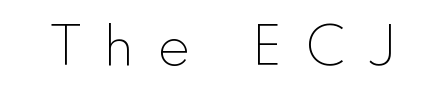
{"serif": "no", "italic": "no", "bold": "no", "weight": "thin", "width": "normal", "x_height": "small", "monospaced": "no", "underline": "no", "letter_spacing": "wide", "letter_spacing_em": 0.46, "glyph_px": 54}
